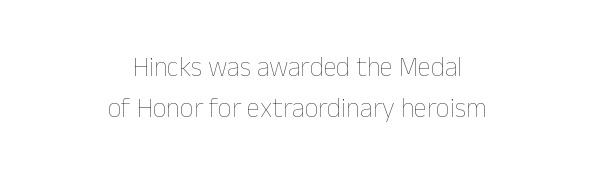
{"italic": "no", "bold": "no", "underline": "no", "align": "center", "line_spacing": "normal", "line_spacing_ratio": 1.52, "letter_spacing": "normal", "letter_spacing_em": 0.0, "glyph_px": 27}
